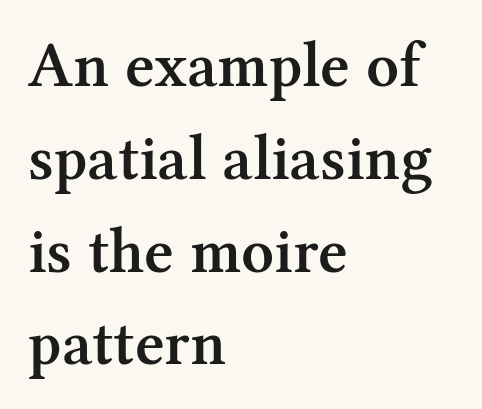
{"serif": "yes", "italic": "no", "bold": "semi", "weight": "semibold", "width": "normal", "stroke_contrast": "medium", "x_height": "medium", "monospaced": "no", "underline": "no", "align": "left", "line_spacing": "normal", "line_spacing_ratio": 1.45, "letter_spacing": "normal", "letter_spacing_em": 0.0, "glyph_px": 64}
